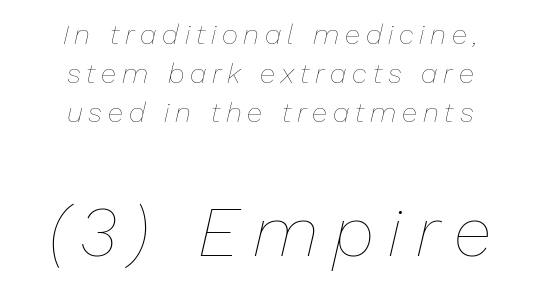
{"italic": "yes", "lean": "right", "slant_degrees": 13, "bold": "no", "weight": "thin", "width": "normal", "stroke_contrast": "low", "x_height": "medium", "monospaced": "no", "underline": "no", "align": "center", "line_spacing": "normal", "line_spacing_ratio": 1.39, "letter_spacing": "wide", "letter_spacing_em": 0.21, "larger_block": "second", "size_ratio": 2.5, "glyph_px": 70}
